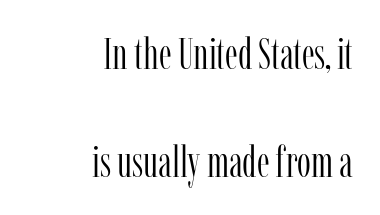
The passage shown stacks its lines with a broad gap. Nothing heavy about these letters — not bold at all. You can tell from the footed stems that serif type was used. Has an underline been added? It has not. Ascenders rise straight up at ninety degrees.
